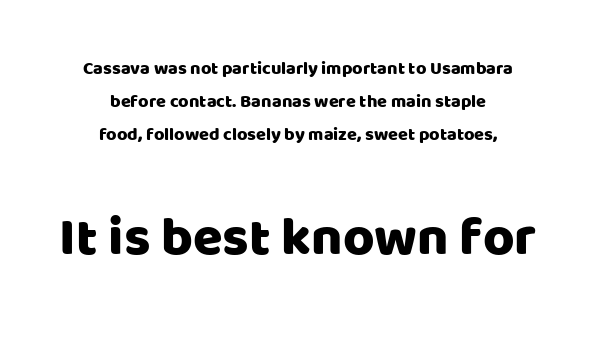
{"serif": "no", "italic": "no", "width": "normal", "stroke_contrast": "low", "x_height": "large", "monospaced": "no", "underline": "no", "align": "center", "line_spacing_ratio": 1.83, "letter_spacing": "normal", "letter_spacing_em": 0.0, "larger_block": "second", "size_ratio": 3.0, "glyph_px": 54}
